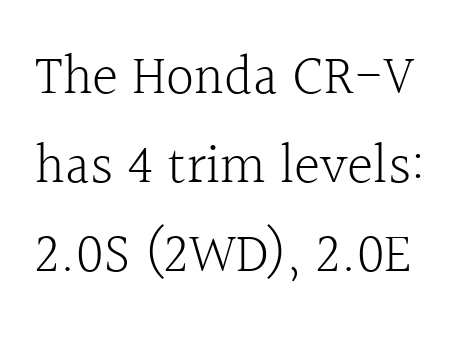
The image shows 56 px light serif type, upright; set normal line spacing (1.59x), normal letter spacing, not underlined; a medium x-height.
